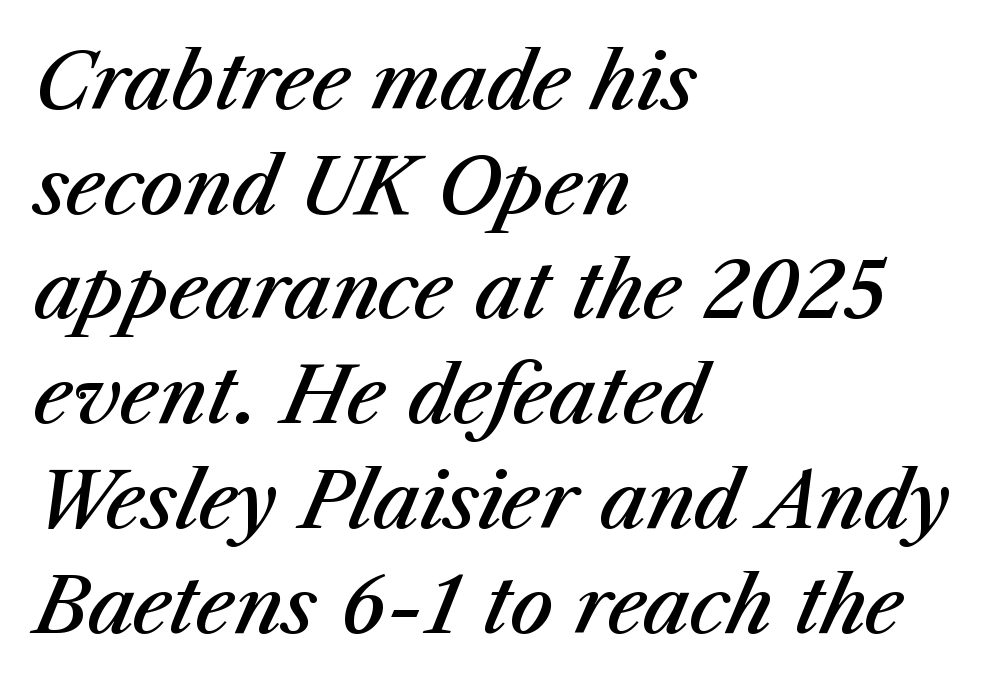
The axis of the letterforms is tilted away from vertical. In terms of letterspacing, this is plain default setting. No word sits above an underline. A typesetter would call this proportional, since set widths differ per character. On the weight axis this lands at semibold, roughly 600. Quick note: interline space is typical.
